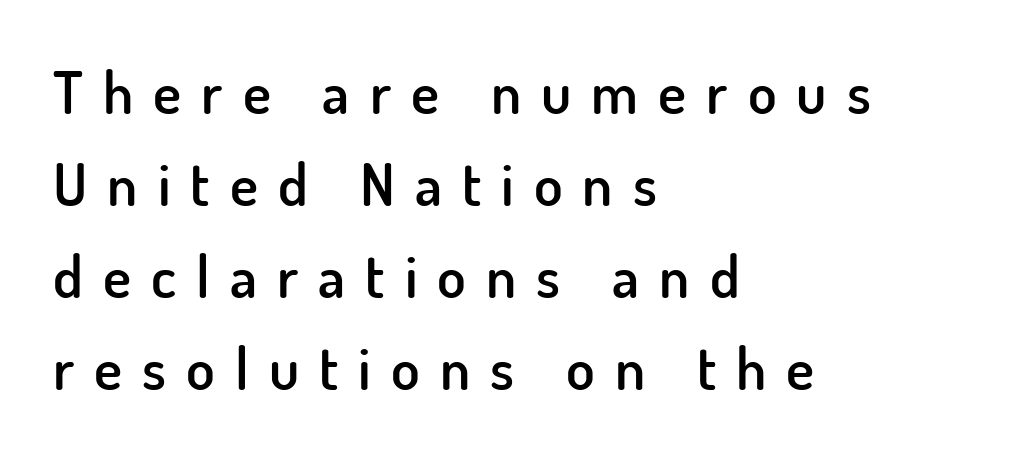
Q: Is the text bold? A: Semi-bold.
Q: Is the text italic (slanted)? A: No, it is upright.
Q: Is the typeface a serif or a sans-serif typeface? A: Sans-serif.
Q: Is the text underlined? A: No.
Q: How is the paragraph aligned? A: Left-aligned.
Q: Is the spacing between letters normal or unusually wide? A: Unusually wide.
Q: Is the spacing between lines tight, normal or loose? A: Normal.
Q: Width (condensed, normal, or wide)? A: Normal.
Q: Stroke contrast? A: Low.
Q: x-height? A: Small.
Q: Monospaced? A: No.
